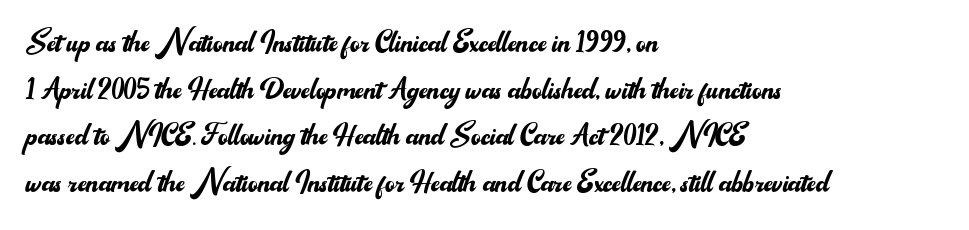
The image shows 37 px regular-weight sans-serif type; set left-aligned, normal line spacing (1.26x), normal letter spacing, not underlined; medium stroke contrast and a small x-height.
